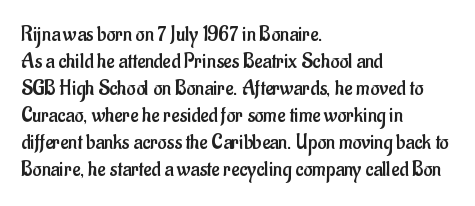
Q: Is the text bold? A: No.
Q: Is the text italic (slanted)? A: No, it is upright.
Q: Is the text underlined? A: No.
Q: How is the paragraph aligned? A: Left-aligned.
Q: Is the spacing between letters normal or unusually wide? A: Normal.
